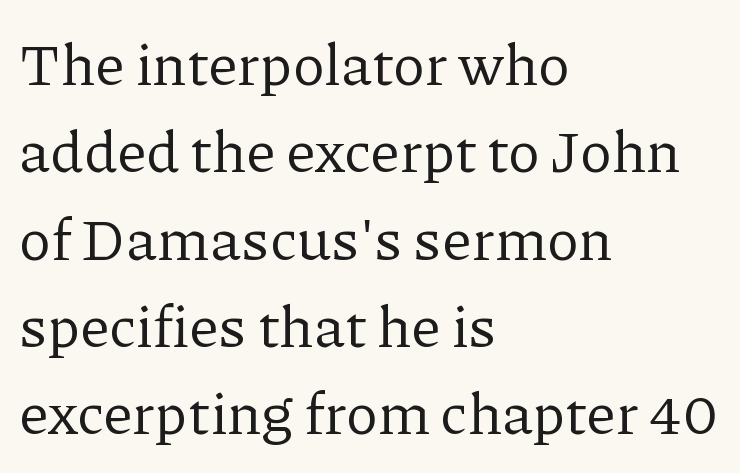
It's the straight-up-and-down kind of type. Compared with a typical body face, this is equally light or lighter still. Teacher's note: observe the even left margin — that is flush-left alignment. A normal amount of white space separates one row of letters from the next.
